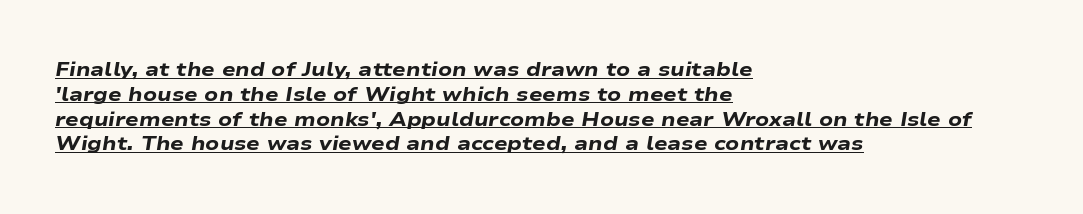
All the whitespace from short lines collects on the right. Underlining? Definitely there. This is heavy type, rendered in bold. Here the glyphs are tracked normally, forming tight word shapes.
